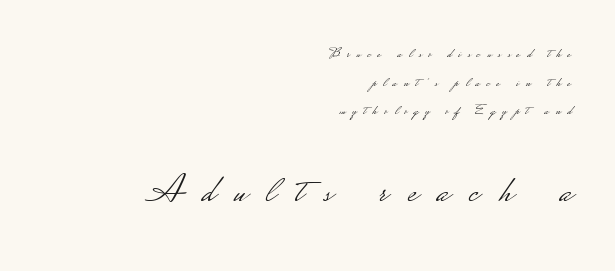
The image shows 41 px light, wide sans-serif type; set right-aligned, loose line spacing (2.05x), unusually wide letter spacing (+0.48 em), not underlined; the second (bottom) block is 2.93x larger; low stroke contrast.
